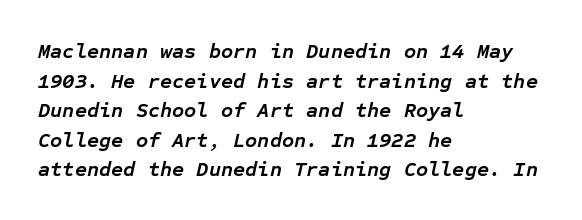
{"italic": "yes", "lean": "right", "slant_degrees": 12, "bold": "yes", "underline": "no", "align": "left", "line_spacing": "normal", "line_spacing_ratio": 1.41, "letter_spacing": "normal", "letter_spacing_em": 0.0, "glyph_px": 21}
